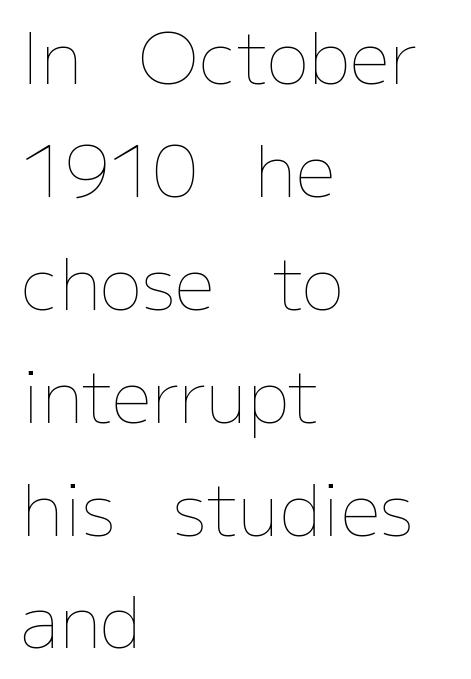
Q: Is the text bold? A: No.
Q: Is the text italic (slanted)? A: No, it is upright.
Q: Is the text underlined? A: No.
Q: How is the paragraph aligned? A: Left-aligned.
Q: Is the spacing between letters normal or unusually wide? A: Normal.
Q: Is the spacing between lines tight, normal or loose? A: Normal.
Q: Width (condensed, normal, or wide)? A: Normal.
Q: Stroke contrast? A: Low.
Q: x-height? A: Medium.
Q: Monospaced? A: No.
